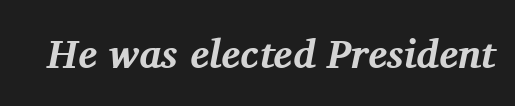
{"serif": "yes", "italic": "yes", "lean": "right", "slant_degrees": 11, "bold": "yes", "weight": "bold", "width": "normal", "stroke_contrast": "medium", "x_height": "medium", "monospaced": "no", "underline": "no", "letter_spacing": "normal", "letter_spacing_em": 0.0, "glyph_px": 40}
